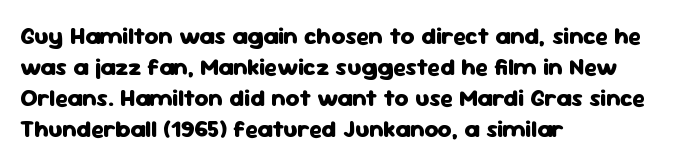
{"italic": "no", "bold": "yes", "underline": "no", "align": "left", "line_spacing": "normal", "line_spacing_ratio": 1.29, "letter_spacing": "normal", "letter_spacing_em": 0.0, "glyph_px": 24}
